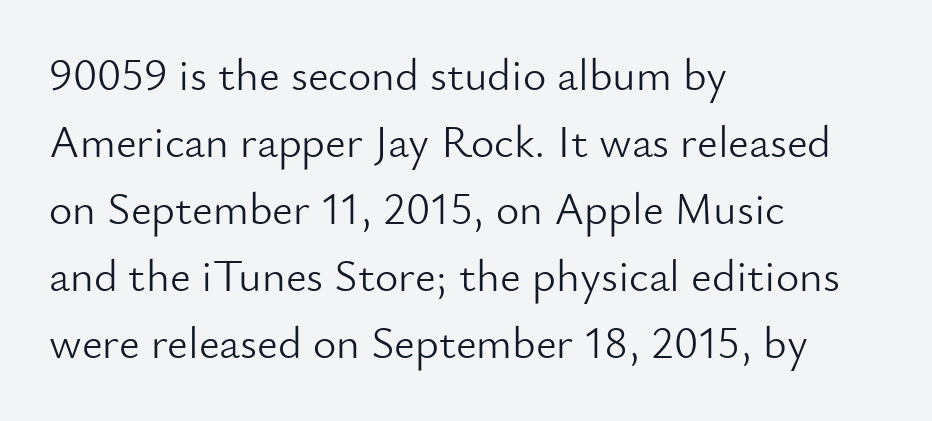
{"serif": "no", "italic": "no", "bold": "no", "weight": "light", "width": "normal", "stroke_contrast": "low", "x_height": "small", "monospaced": "no", "underline": "no", "align": "left", "line_spacing": "normal", "line_spacing_ratio": 1.49, "letter_spacing": "normal", "letter_spacing_em": 0.0, "glyph_px": 45}
